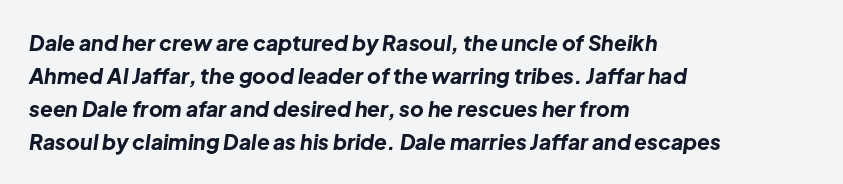
The image shows 21 px bold type, italic (leaning right); set left-aligned, normal line spacing (1.57x), normal letter spacing, not underlined.
